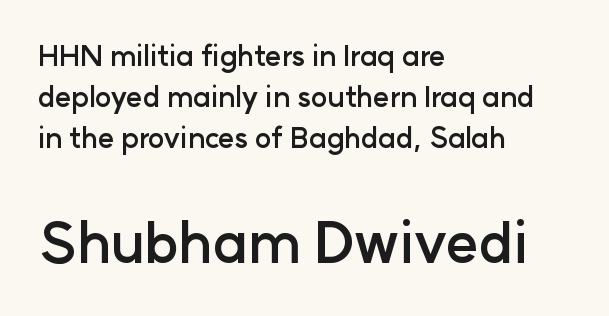
The image shows 56 px semibold sans-serif type, upright; set left-aligned, normal line spacing (1.47x), normal letter spacing, not underlined; the second (bottom) block is 2.0x larger; low stroke contrast and a medium x-height.
